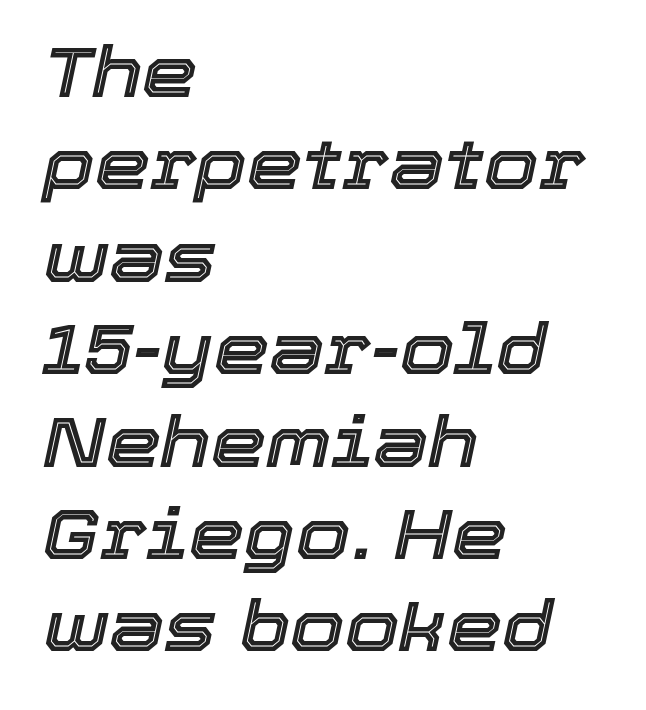
Vertical spacing — default. Spacing verdict: proportional, widths tailored to each character. The letters are slanted; this is an italic face. Is the block centered? No — it sits flush against the left margin. Rule under the text: the space is simply empty.
